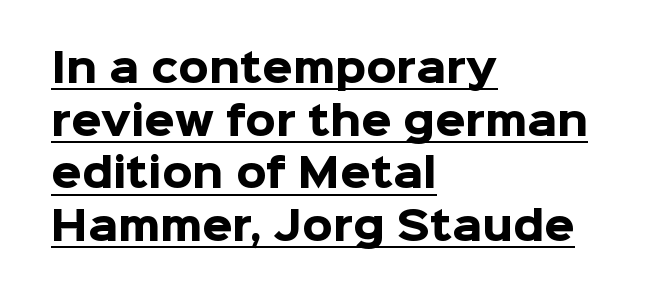
{"serif": "no", "italic": "no", "bold": "yes", "weight": "heavy", "width": "normal", "stroke_contrast": "low", "x_height": "medium", "monospaced": "no", "underline": "yes", "align": "left", "line_spacing": "normal", "line_spacing_ratio": 1.35, "letter_spacing": "normal", "letter_spacing_em": 0.0, "glyph_px": 39}
